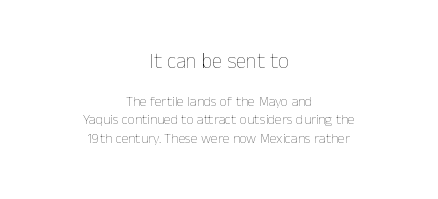
Compared with a flush-left layout, this one balances lines on the center instead. The space beneath each line is pristine and unruled. Letter spacing: default. The letterforms sit at book weight or below. The more generous point size was reserved for the upper chunk.
